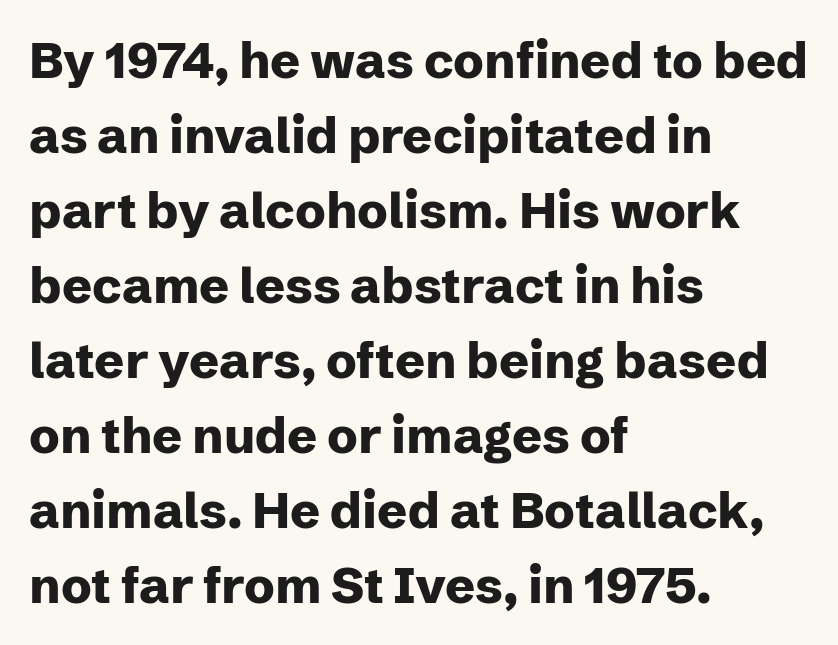
A full-strength bold gives these letters their thick strokes. Spacing between characters is what you'd get straight out of the box. A sans-serif font was chosen for this passage. The letters stand upright; this is a roman face. The passage shown is not underscored anywhere.
